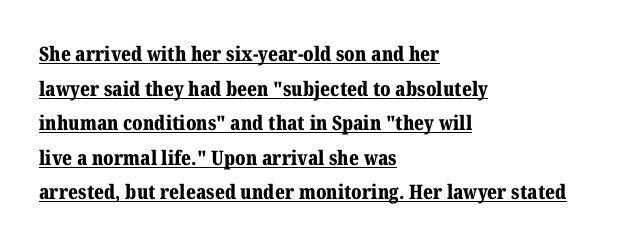
The image shows 20 px bold type, upright; set left-aligned, line spacing 1.73x, normal letter spacing, underlined.
